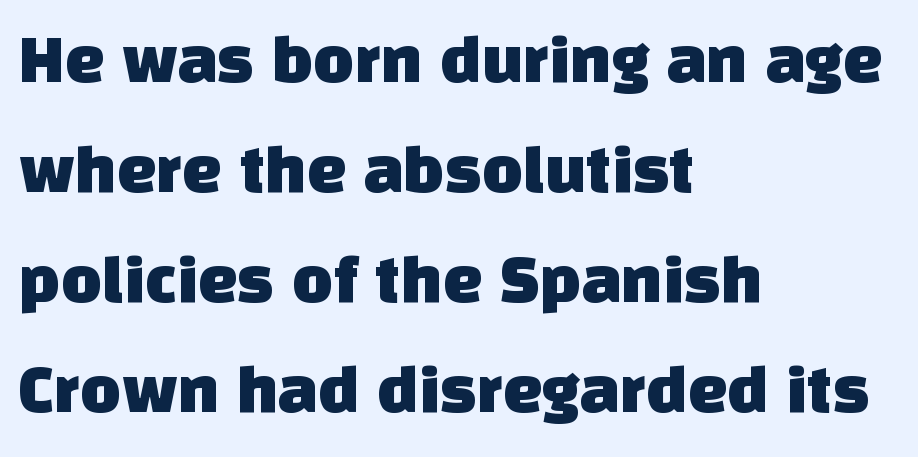
{"serif": "no", "width": "normal", "stroke_contrast": "low", "x_height": "large", "monospaced": "no", "underline": "no", "align": "left", "line_spacing": "normal", "line_spacing_ratio": 1.57, "letter_spacing": "normal", "letter_spacing_em": 0.0, "glyph_px": 70}
